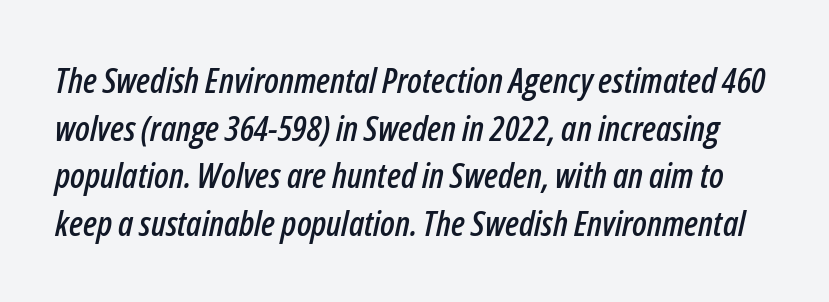
The image shows 35 px condensed type, italic (leaning right); set normal line spacing (1.36x), normal letter spacing, not underlined; low stroke contrast and a medium x-height.
